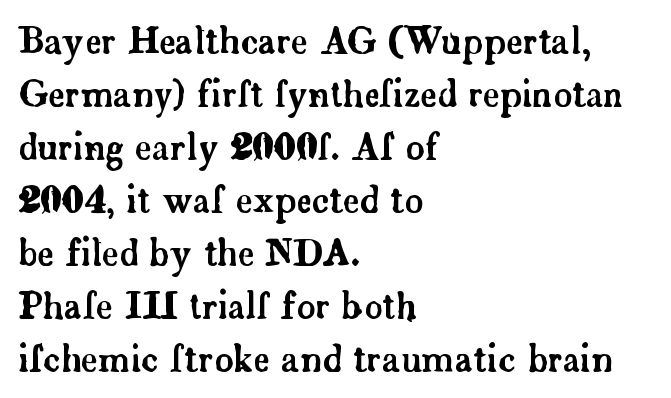
Q: Is the text italic (slanted)? A: No, it is upright.
Q: Is the typeface a serif or a sans-serif typeface? A: Serif.
Q: Is the text underlined? A: No.
Q: How is the paragraph aligned? A: Left-aligned.
Q: Is the spacing between letters normal or unusually wide? A: Normal.
Q: Is the spacing between lines tight, normal or loose? A: Normal.
Q: Width (condensed, normal, or wide)? A: Normal.
Q: Stroke contrast? A: Low.
Q: x-height? A: Small.
Q: Monospaced? A: No.
